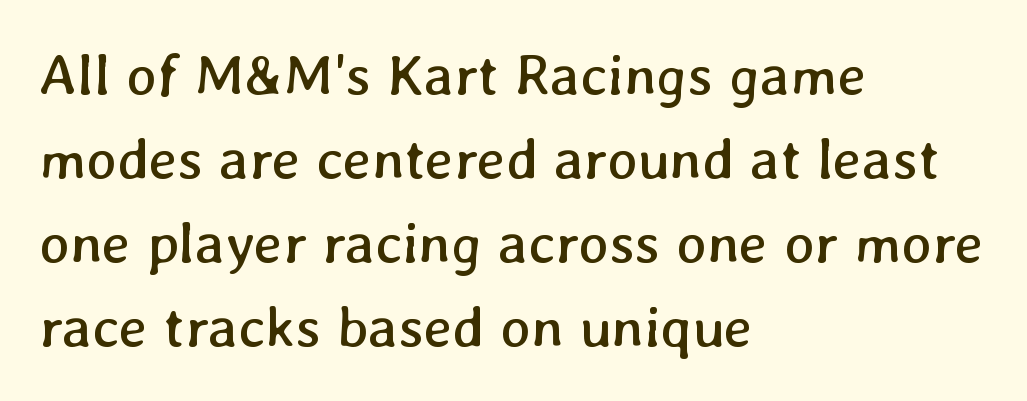
The image shows 58 px regular-weight type; set left-aligned, normal line spacing (1.45x), normal letter spacing, not underlined; low stroke contrast and a medium x-height.
